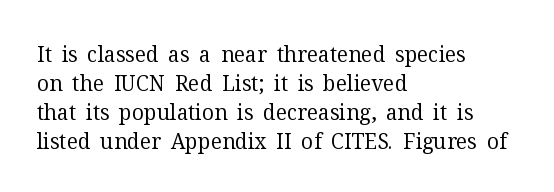
Letters rest on an invisible, unmarked baseline. Heaviness? Minimal to ordinary, like unemphasized prose. The rendering anchors every line to the left-hand side. The line-height multiplier appears to be the usual default.
